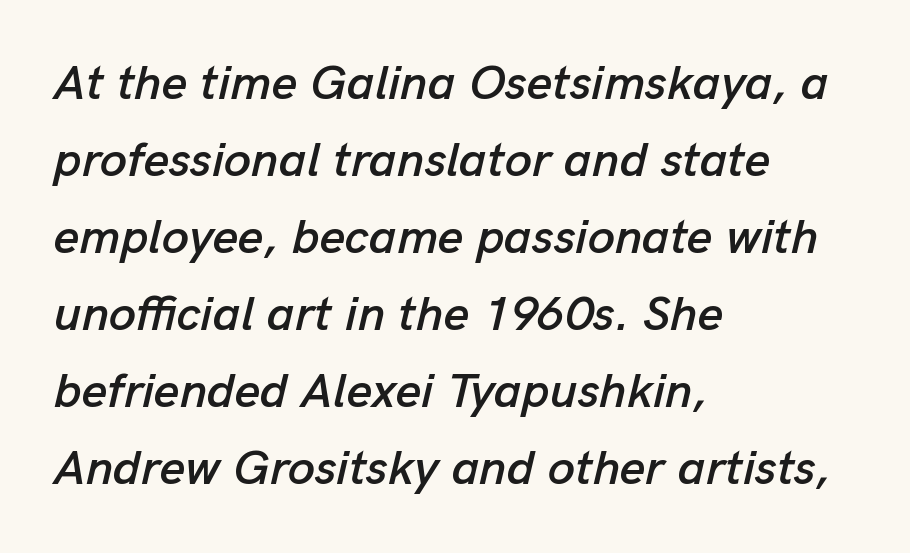
The image shows 49 px text type, italic (leaning right); set left-aligned, normal line spacing (1.57x), normal letter spacing, not underlined; low stroke contrast and a medium x-height.
